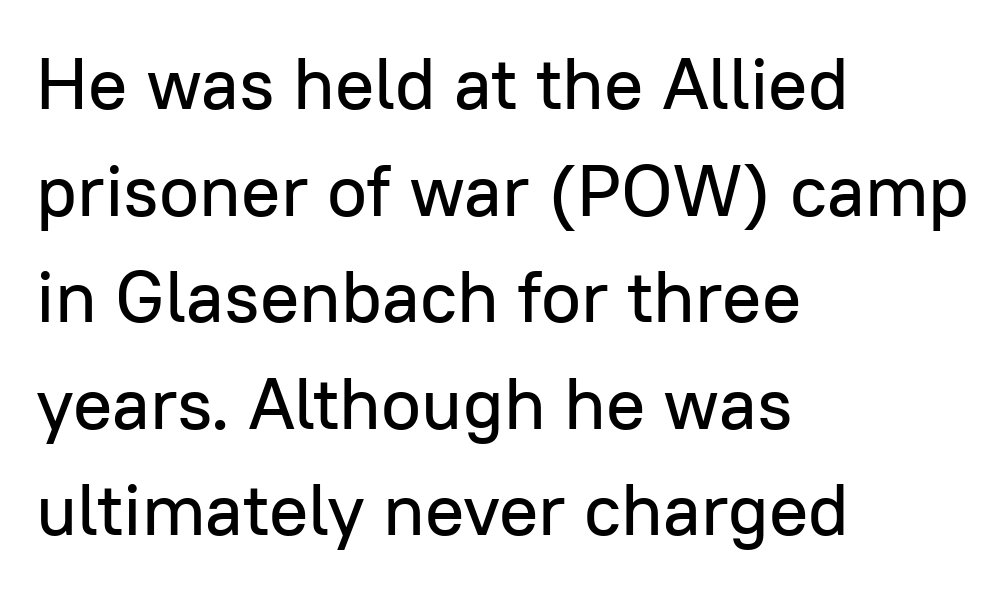
The letters carry no serifs — their stems end cleanly without finishing strokes. Looks like regular typesetting: each glyph gets only the width it needs. A roman cut, with each character standing at attention. The rendering uses a moderate line-height, typical for paragraphs. This rendering uses left alignment, leaving the right contour irregular. A bare baseline throughout the passage.
